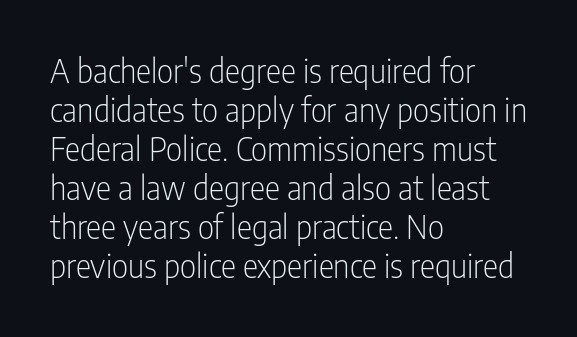
{"serif": "no", "italic": "no", "bold": "no", "weight": "light", "width": "condensed", "stroke_contrast": "low", "x_height": "medium", "monospaced": "no", "underline": "no", "align": "left", "line_spacing_ratio": 1.22, "letter_spacing": "normal", "letter_spacing_em": 0.0, "glyph_px": 32}
